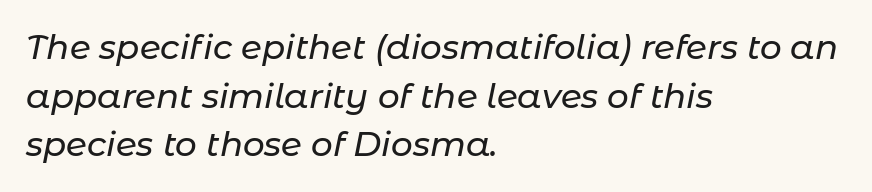
Line starts are locked; line ends wander. Slant detected: the letters are inclined. You could not count columns in this text — the font is proportionally spaced. Words appear dense and cohesive because spacing is normal. The space between consecutive lines is moderate. The space beneath each line is pristine and unruled.
